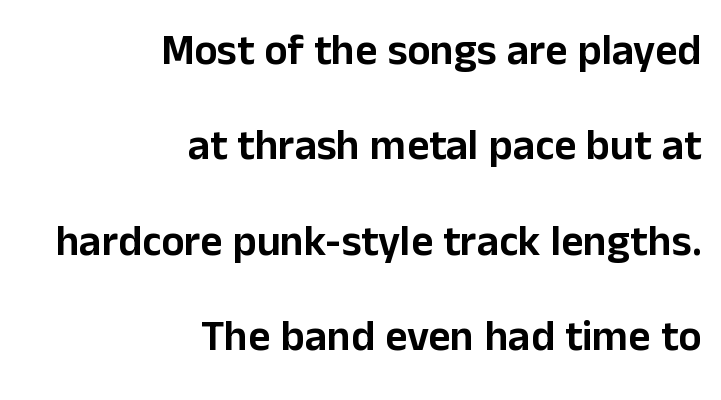
Each line ends at the same right margin while the left side varies. Note the varied advance widths — an 'i' is clearly narrower than an 'm'. Nope, not italic — everything's standing straight. Regarding serifs, this sample does without them. These lines keep a tight, regular rhythm from letter to letter.
